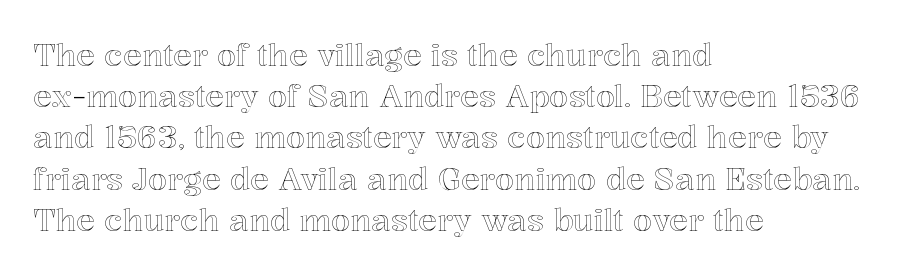
The image shows 31 px text type, upright; set left-aligned, normal line spacing (1.33x), normal letter spacing, not underlined; a medium x-height.
